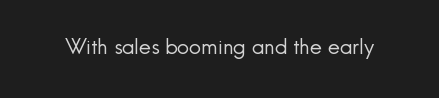
{"italic": "no", "bold": "no", "underline": "no", "letter_spacing": "normal", "letter_spacing_em": 0.0, "glyph_px": 21}
